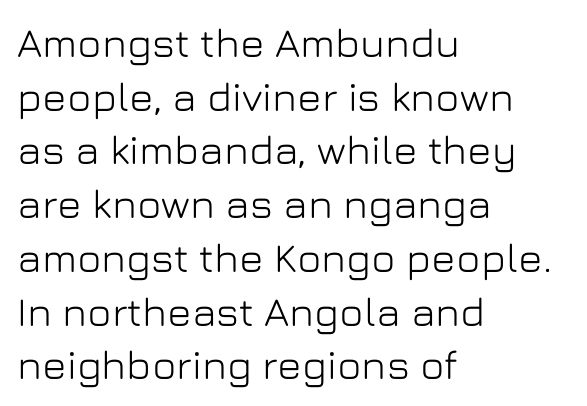
Q: Is the text italic (slanted)? A: No, it is upright.
Q: Is the typeface a serif or a sans-serif typeface? A: Sans-serif.
Q: Is the text underlined? A: No.
Q: How is the paragraph aligned? A: Left-aligned.
Q: Is the spacing between letters normal or unusually wide? A: Normal.
Q: Is the spacing between lines tight, normal or loose? A: Normal.
Q: Width (condensed, normal, or wide)? A: Normal.
Q: Stroke contrast? A: Low.
Q: x-height? A: Medium.
Q: Monospaced? A: No.
